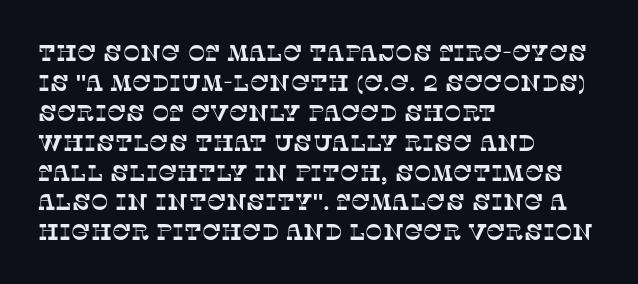
{"underline": "no", "align": "left", "line_spacing": "normal", "line_spacing_ratio": 1.3, "letter_spacing": "normal", "letter_spacing_em": 0.0, "glyph_px": 23}
